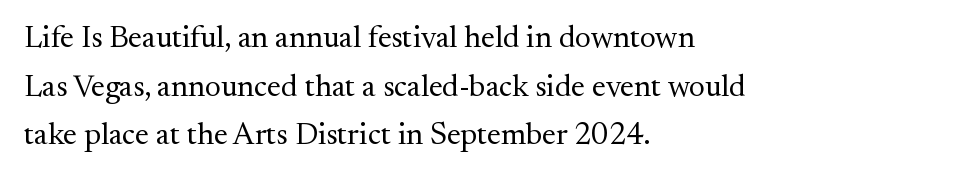
The passage shown is typeset with a serif family. These lines keep a tight, regular rhythm from letter to letter. The face looks like a standard text weight, possibly lighter. One-word summary of the alignment: left. Vertically, the passage feels balanced, rows spaced as you'd expect.
